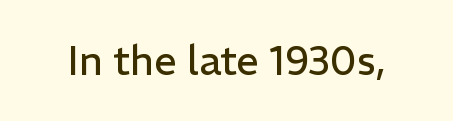
Q: Is the text bold? A: No.
Q: Is the text italic (slanted)? A: No, it is upright.
Q: Is the typeface a serif or a sans-serif typeface? A: Sans-serif.
Q: Is the text underlined? A: No.
Q: Is the spacing between letters normal or unusually wide? A: Normal.
Q: Width (condensed, normal, or wide)? A: Normal.
Q: Stroke contrast? A: Low.
Q: x-height? A: Medium.
Q: Monospaced? A: No.
